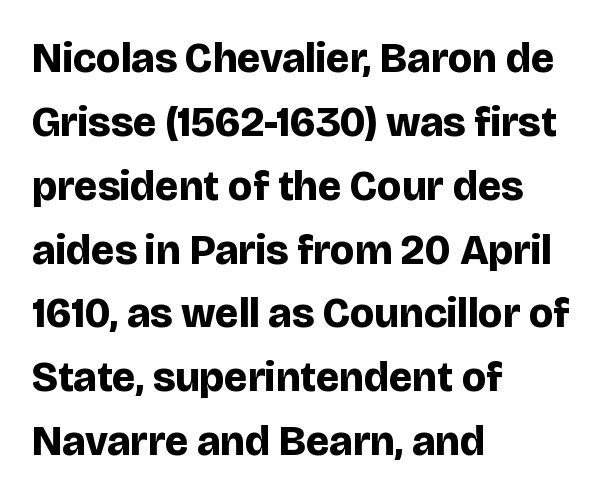
{"serif": "no", "italic": "no", "bold": "yes", "weight": "bold", "width": "normal", "stroke_contrast": "low", "x_height": "large", "monospaced": "no", "underline": "no", "align": "left", "line_spacing": "normal", "line_spacing_ratio": 1.52, "letter_spacing": "normal", "letter_spacing_em": 0.0, "glyph_px": 42}
